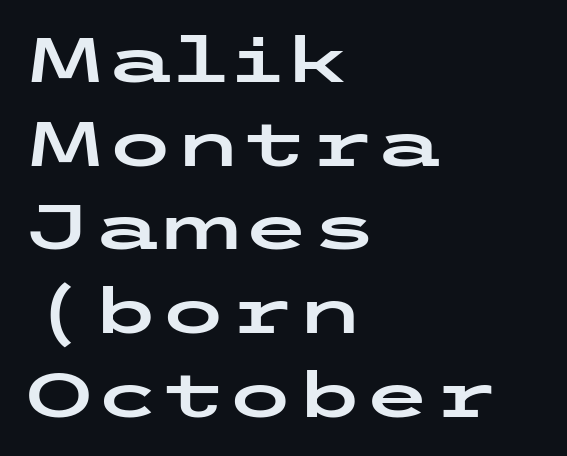
The passage shown stacks its lines at a standard gap. A clean baseline with only descenders dipping below it. In terms of letterform style, serifs are entirely absent. The type sits square on the baseline with zero lean. Alignment: flush left. The gaps between neighbouring characters are ordinary and unremarkable.
